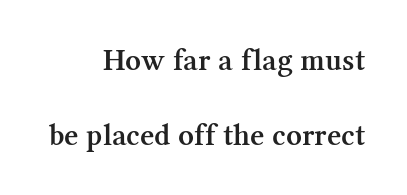
The image shows 31 px semibold serif type, upright; set right-aligned, loose line spacing (2.41x), normal letter spacing, not underlined; medium stroke contrast and a medium x-height.
